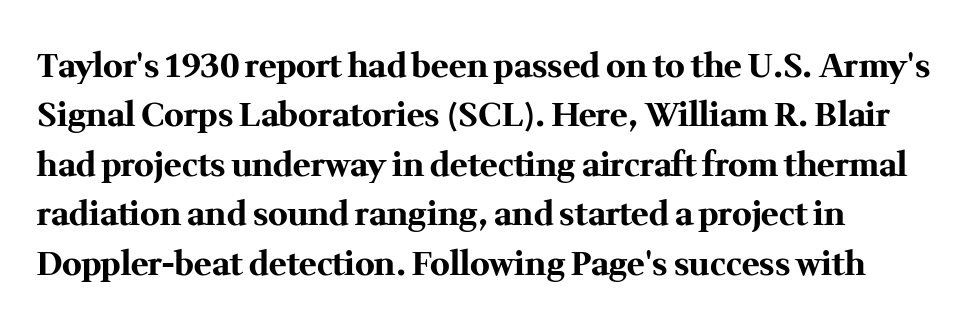
Underlining? Definitely not there. How would I describe the line gaps? Plain and ordinary. Compared with an ordinary text face, these strokes are far heavier — a full bold. The lines are quadded left. I'd call this a serif setting — the letters wear small feet.
